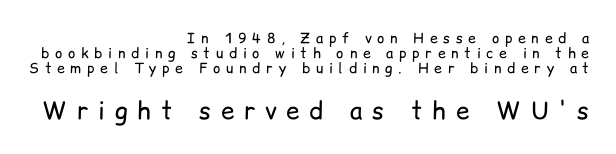
Q: Is the text bold? A: No.
Q: Is the text italic (slanted)? A: No, it is upright.
Q: Is the text underlined? A: No.
Q: How is the paragraph aligned? A: Right-aligned.
Q: Is the spacing between letters normal or unusually wide? A: Unusually wide.
Q: Is the spacing between lines tight, normal or loose? A: Tight.
Q: Which block of text is set in a larger size, the first (top) or the second (bottom)? A: The second (bottom) one.
